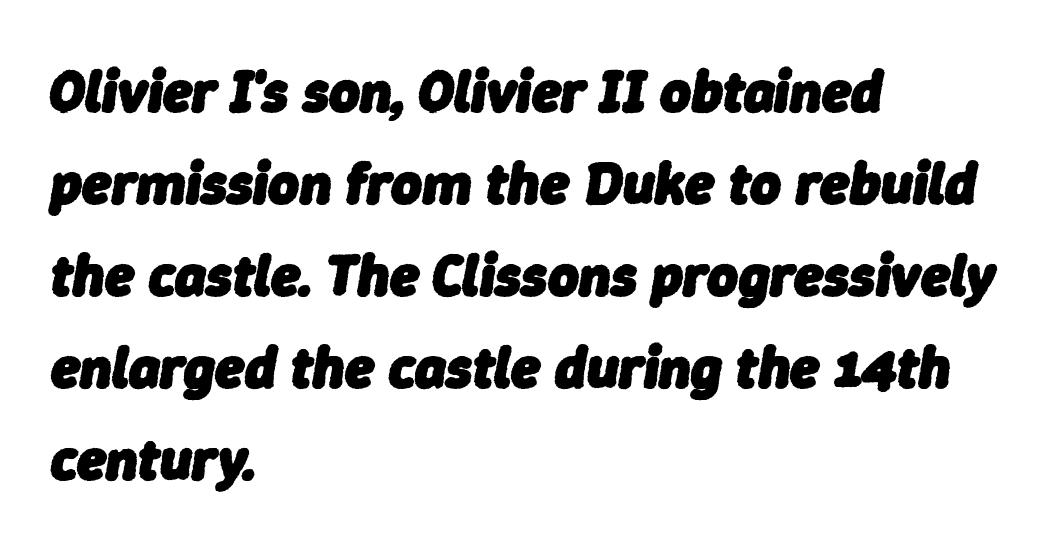
Q: Is the text bold? A: Yes.
Q: Is the text italic (slanted)? A: Yes, it leans right by about 9 degrees.
Q: Is the text underlined? A: No.
Q: How is the paragraph aligned? A: Left-aligned.
Q: Is the spacing between letters normal or unusually wide? A: Normal.
Q: Is the spacing between lines tight, normal or loose? A: Normal.
Q: Width (condensed, normal, or wide)? A: Normal.
Q: Stroke contrast? A: Low.
Q: x-height? A: Medium.
Q: Monospaced? A: No.
